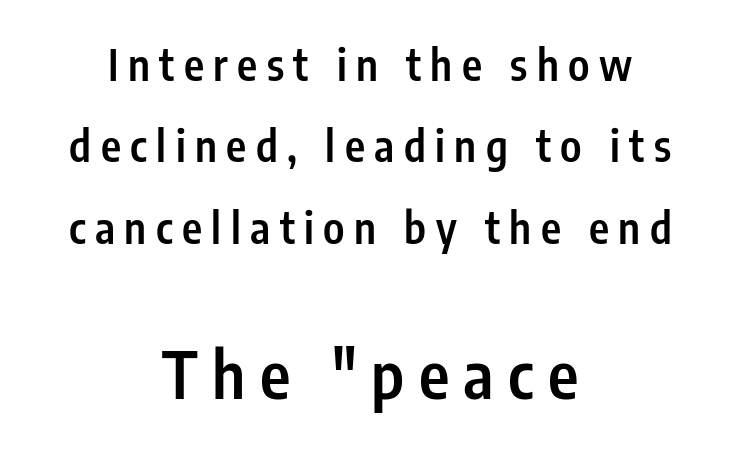
Q: Is the text bold? A: Semi-bold.
Q: Is the text italic (slanted)? A: No, it is upright.
Q: Is the typeface a serif or a sans-serif typeface? A: Sans-serif.
Q: Is the text underlined? A: No.
Q: How is the paragraph aligned? A: Centered.
Q: Is the spacing between letters normal or unusually wide? A: Unusually wide.
Q: Which block of text is set in a larger size, the first (top) or the second (bottom)? A: The second (bottom) one.
Q: Width (condensed, normal, or wide)? A: Condensed.
Q: Stroke contrast? A: Low.
Q: x-height? A: Medium.
Q: Monospaced? A: No.
